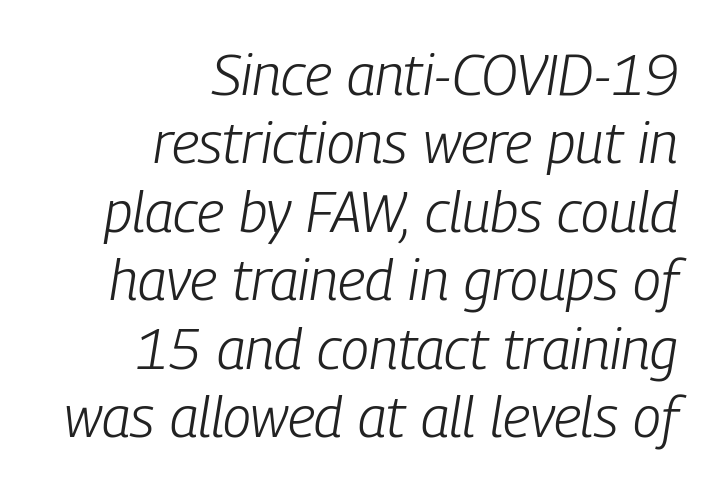
The image shows 57 px light, condensed type, italic (leaning right); set right-aligned, line spacing 1.2x, normal letter spacing, not underlined; low stroke contrast and a medium x-height.
